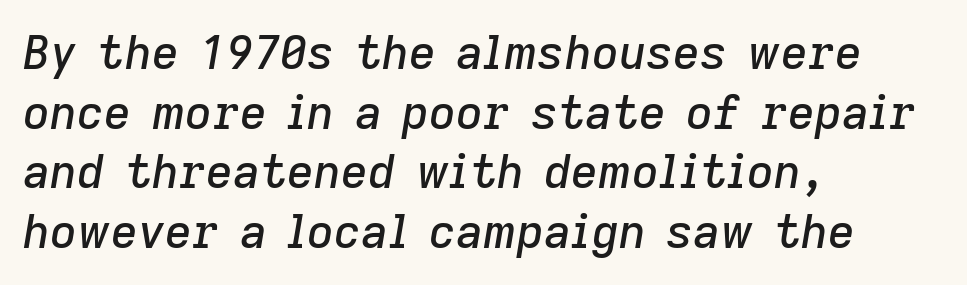
The image shows 47 px text type, italic (leaning right); set left-aligned, normal line spacing (1.27x), normal letter spacing, not underlined; low stroke contrast and a medium x-height.
